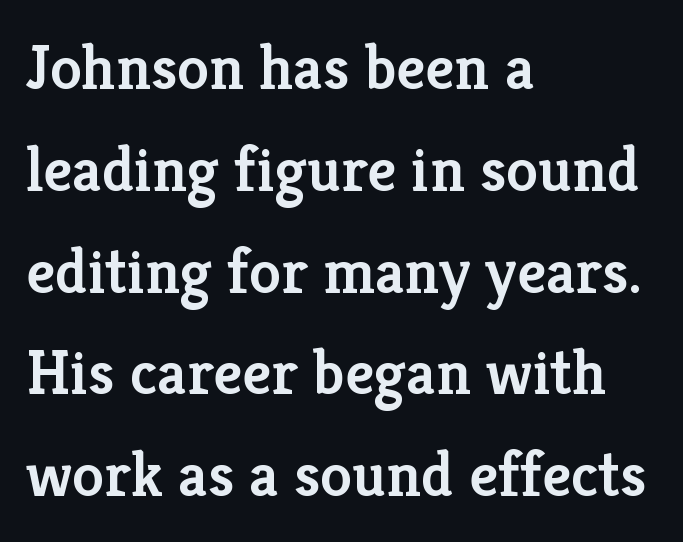
The image shows 64 px semibold serif type, upright; set left-aligned, normal line spacing (1.59x), normal letter spacing, not underlined; low stroke contrast and a medium x-height.
